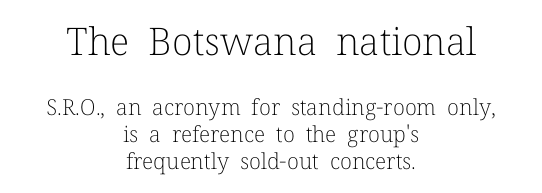
This rendering leaves character spacing at its baseline value. Underline: absent. Between these two stacked blocks, the higher one wins on size. A typesetter would call this proportional, since set widths differ per character. Letters have the restrained weight of plain body copy at most.
